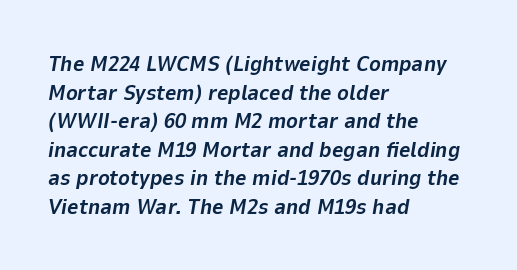
Q: Is the text bold? A: Yes.
Q: Is the text italic (slanted)? A: Yes, it leans right by about 9 degrees.
Q: Is the text underlined? A: No.
Q: How is the paragraph aligned? A: Left-aligned.
Q: Is the spacing between letters normal or unusually wide? A: Normal.
Q: Is the spacing between lines tight, normal or loose? A: Normal.
